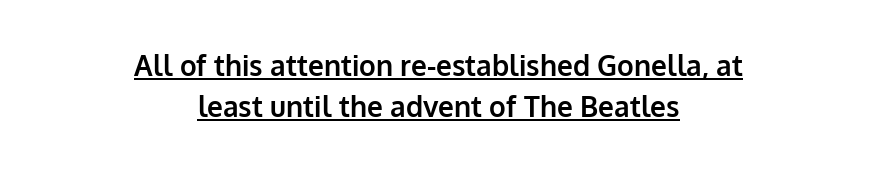
Q: Is the text bold? A: Yes.
Q: Is the text italic (slanted)? A: No, it is upright.
Q: Is the typeface a serif or a sans-serif typeface? A: Sans-serif.
Q: Is the text underlined? A: Yes.
Q: How is the paragraph aligned? A: Centered.
Q: Is the spacing between letters normal or unusually wide? A: Normal.
Q: Is the spacing between lines tight, normal or loose? A: Normal.
Q: Width (condensed, normal, or wide)? A: Normal.
Q: Stroke contrast? A: Low.
Q: x-height? A: Medium.
Q: Monospaced? A: No.
